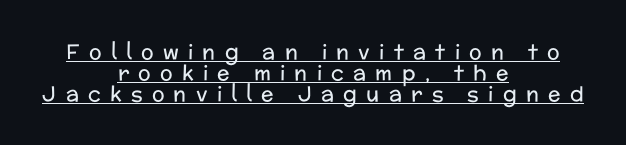
Q: Is the text bold? A: No.
Q: Is the text italic (slanted)? A: No, it is upright.
Q: Is the text underlined? A: Yes.
Q: How is the paragraph aligned? A: Centered.
Q: Is the spacing between letters normal or unusually wide? A: Unusually wide.
Q: Is the spacing between lines tight, normal or loose? A: Tight.
